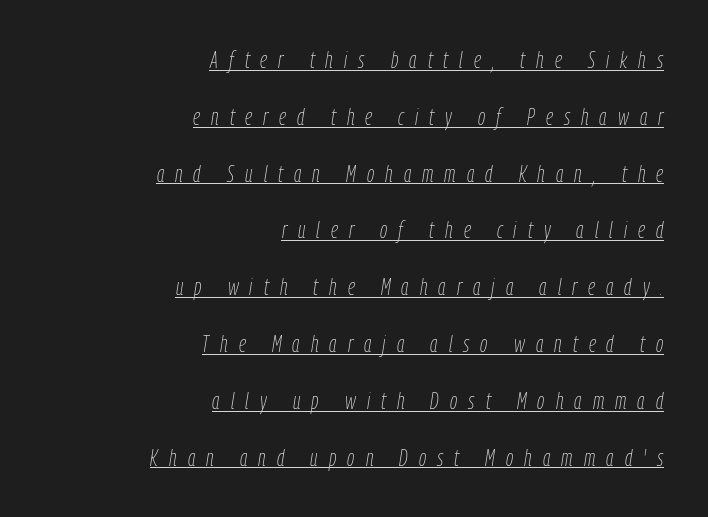
The image shows 23 px text type, italic (leaning right); set right-aligned, loose line spacing (2.47x), unusually wide letter spacing (+0.48 em), underlined.
